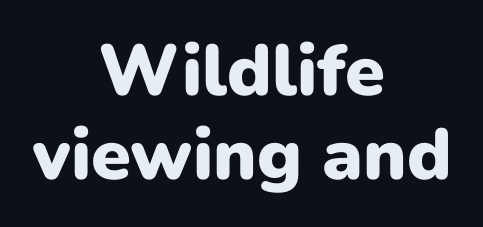
The typesetting leans heavy: a genuine bold. Each letter's strokes conclude bluntly, with no projecting serifs. This sample uses plain, unmodified letter spacing. Notice how the passage keeps no hard edge, just a central spine. These lines were composed using upright roman letters.
